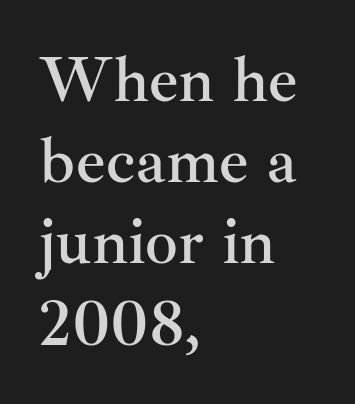
The image shows 65 px serif type, upright; set left-aligned, normal line spacing (1.25x), normal letter spacing, not underlined; medium stroke contrast and a small x-height.
